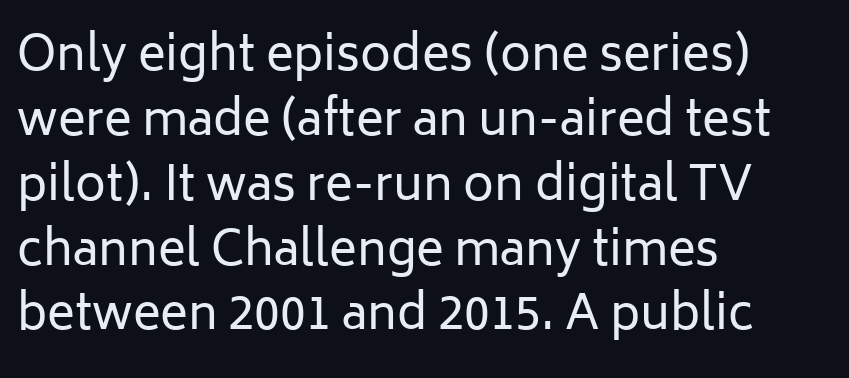
Letterform terminals end flat and unadorned throughout the passage. You could call the tracking neutral — neither tight nor loose. Words float on clear page, feet unadorned. The lines in this sample share a left origin and differ only in where they stop. Unbolded letterforms with no extra heft.
